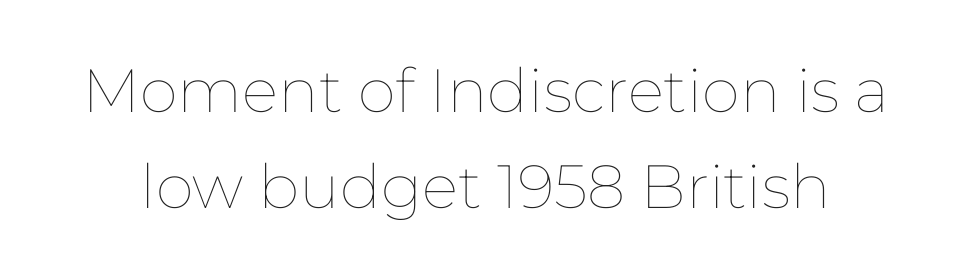
{"italic": "no", "bold": "no", "weight": "thin", "width": "normal", "stroke_contrast": "low", "x_height": "medium", "monospaced": "no", "underline": "no", "line_spacing": "normal", "line_spacing_ratio": 1.58, "letter_spacing": "normal", "letter_spacing_em": 0.0, "glyph_px": 61}
